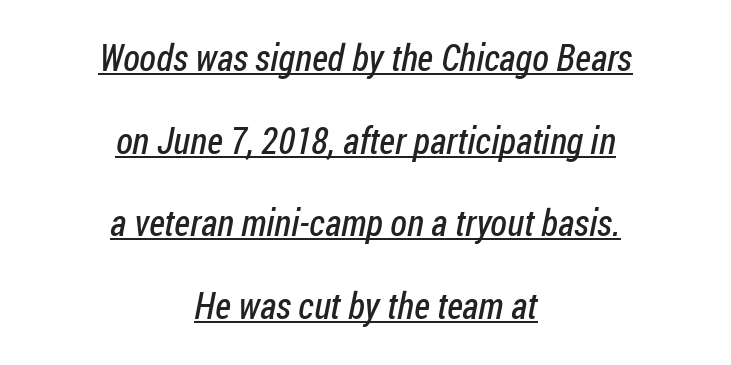
Glance below the letters and you will spot a drawn line. One-word summary of the alignment: center. The face looks like a standard text weight, possibly lighter. The glyphs in this specimen are sans serif. The tracking reads as untouched default to a designer's eye. In terms of leading, this rendering errs on the spacious side.
